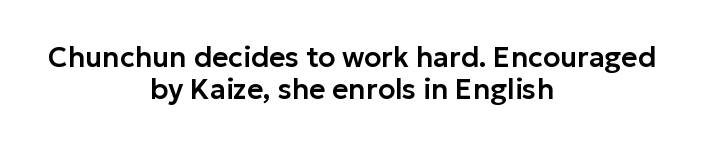
{"serif": "no", "italic": "no", "width": "normal", "stroke_contrast": "low", "x_height": "medium", "monospaced": "no", "underline": "no", "align": "center", "line_spacing_ratio": 1.16, "letter_spacing": "normal", "letter_spacing_em": 0.0, "glyph_px": 28}
